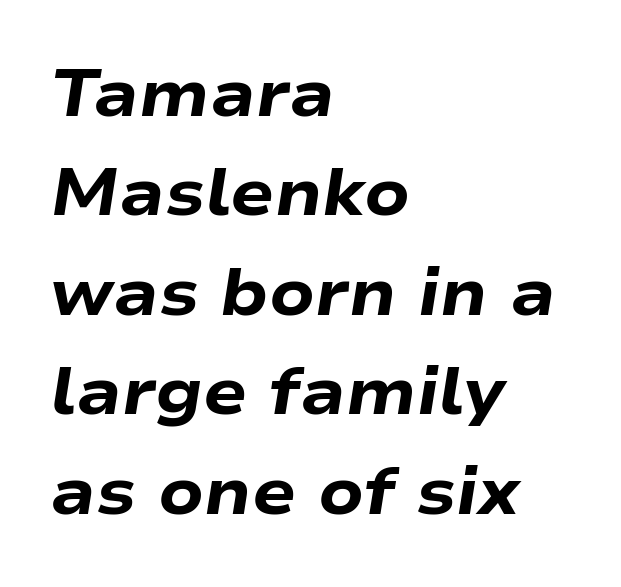
The image shows 65 px heavy, wide type, italic (leaning right); set left-aligned, normal line spacing (1.53x), normal letter spacing, not underlined; low stroke contrast and a medium x-height.
